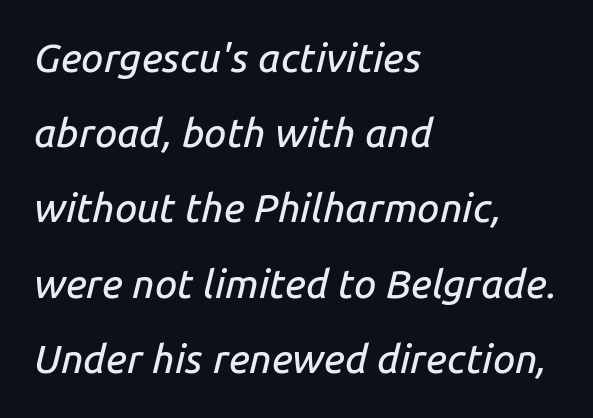
Q: Is the text italic (slanted)? A: Yes, it leans right by about 14 degrees.
Q: Is the text underlined? A: No.
Q: How is the paragraph aligned? A: Left-aligned.
Q: Is the spacing between letters normal or unusually wide? A: Normal.
Q: Width (condensed, normal, or wide)? A: Normal.
Q: Stroke contrast? A: Low.
Q: x-height? A: Medium.
Q: Monospaced? A: No.
